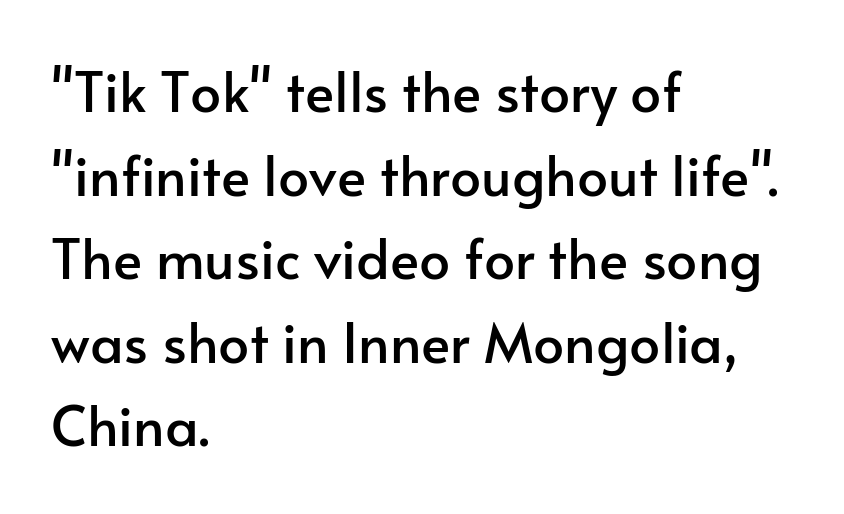
Serif or sans? Sans — the stroke terminals are bare. Alignment: flush left. The rendering uses natural spacing where letterforms have individual widths. Characters remain perfectly vertical along every line. The letterforms sit shoulder to shoulder at normal distance.
